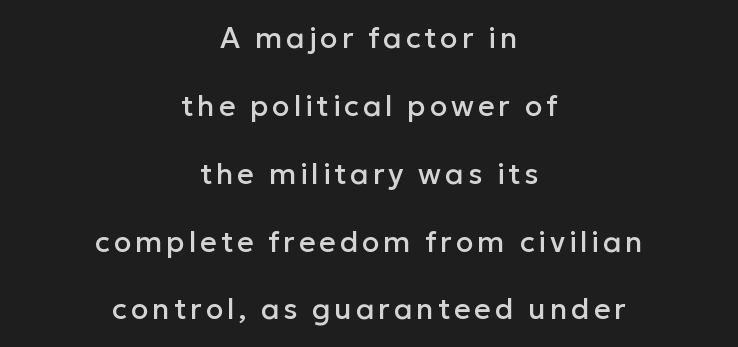
{"serif": "no", "italic": "no", "width": "normal", "stroke_contrast": "low", "x_height": "medium", "monospaced": "no", "underline": "no", "align": "center", "line_spacing": "loose", "line_spacing_ratio": 2.34, "glyph_px": 29}
